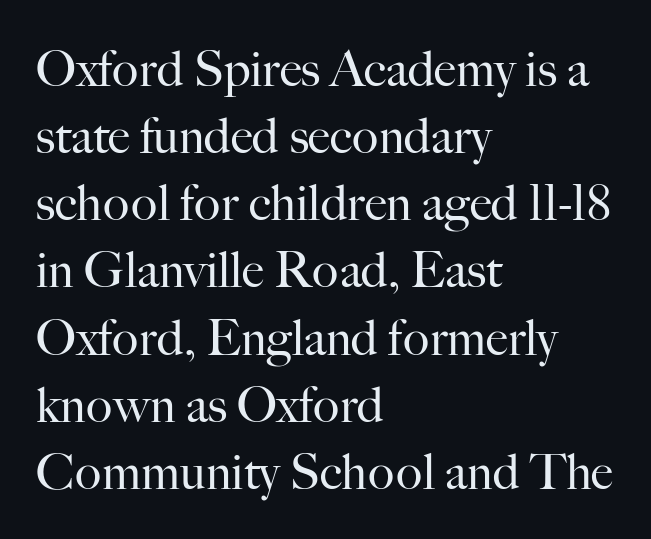
Heaviness? Minimal to ordinary, like unemphasized prose. These lines are rendered in a variable-pitch font. If you drew a line through each stem, it would be perfectly vertical. Unmarked baselines from the first word to the last. The paragraph shown leans on its left margin.
